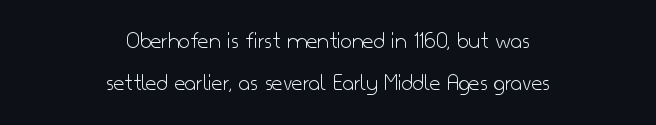
The image shows 24 px text type, upright; set centered, line spacing 1.73x, normal letter spacing, not underlined.
